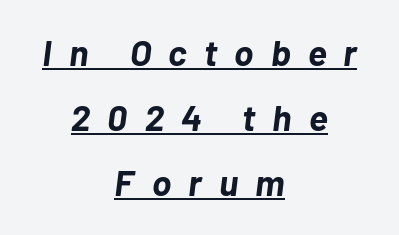
{"italic": "yes", "lean": "right", "slant_degrees": 7, "bold": "yes", "weight": "bold", "width": "normal", "stroke_contrast": "low", "x_height": "medium", "monospaced": "no", "underline": "yes", "align": "center", "line_spacing_ratio": 1.81, "letter_spacing": "wide", "letter_spacing_em": 0.48, "glyph_px": 36}
